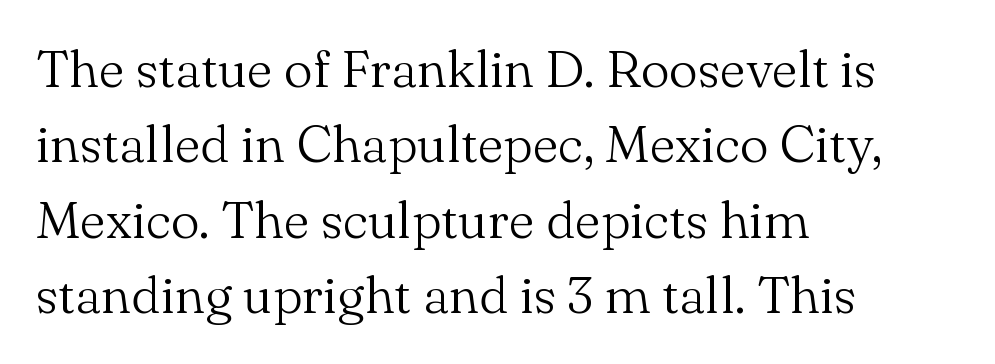
Teacher's note: observe the even left margin — that is flush-left alignment. Note the varied advance widths — an 'i' is clearly narrower than an 'm'. Unlike a clean sans, this face finishes its strokes with serifs. Glyph-to-glyph distance matches everyday printed text.
